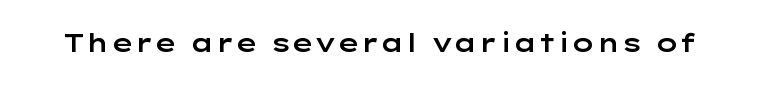
Q: Is the text italic (slanted)? A: No, it is upright.
Q: Is the text underlined? A: No.
Q: Is the spacing between letters normal or unusually wide? A: Normal.
